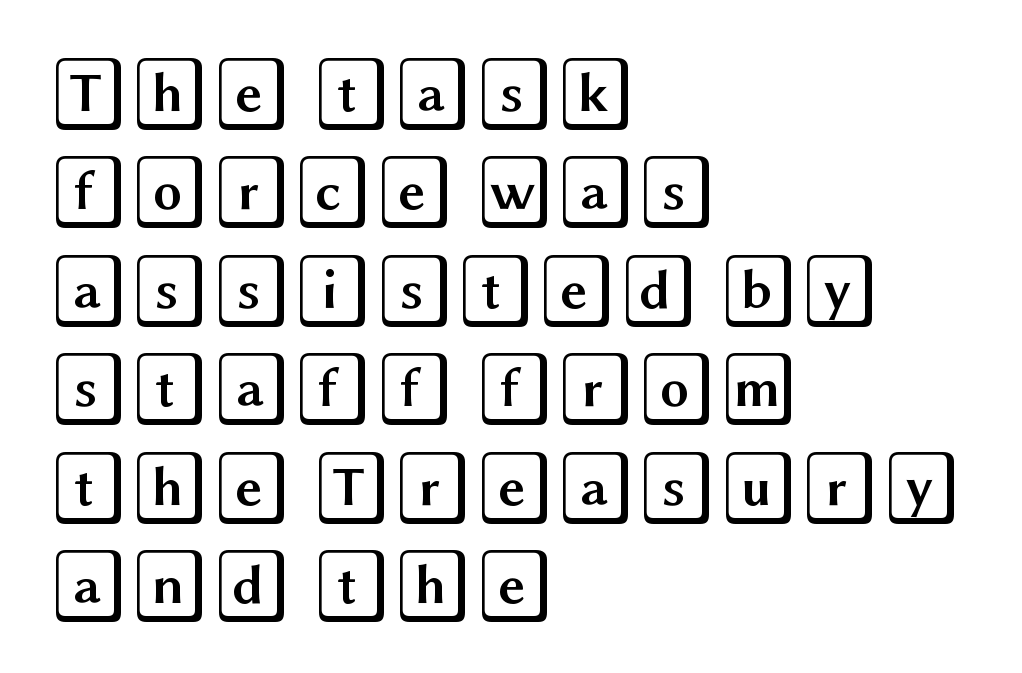
Q: Is the text italic (slanted)? A: No, it is upright.
Q: Is the text underlined? A: No.
Q: How is the paragraph aligned? A: Left-aligned.
Q: Is the spacing between letters normal or unusually wide? A: Normal.
Q: Is the spacing between lines tight, normal or loose? A: Normal.
Q: Width (condensed, normal, or wide)? A: Wide.
Q: x-height? A: Large.
